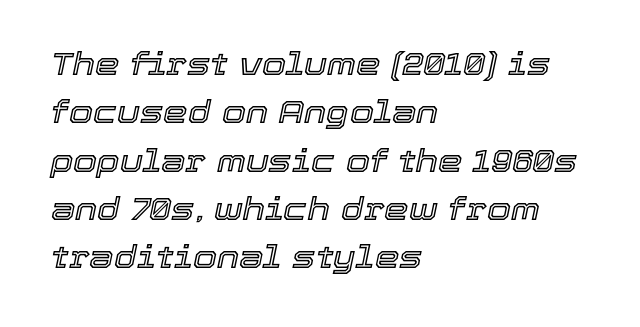
The image shows 31 px text type, italic (leaning right); set left-aligned, normal line spacing (1.56x), normal letter spacing, not underlined; a medium x-height.
